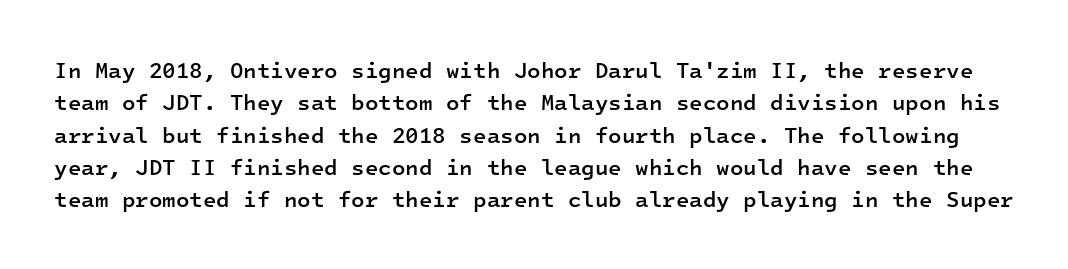
Quick note: interline space is typical. Its strokes are somewhat broadened, the hallmark of semibold type. Each row of text sits above clean, open space. A typesetter would call this zero additional tracking. A typesetter would mark this as roman, not italic.
